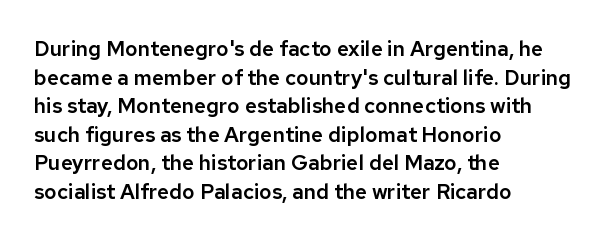
The image shows 21 px text type, upright; set left-aligned, normal line spacing (1.36x), normal letter spacing, not underlined.
